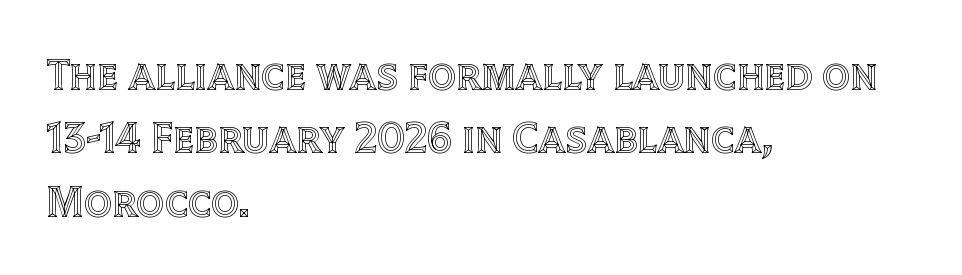
Character widths vary here, with narrow letters taking less room than wide ones. The type sits square on the baseline with zero lean. A typesetter would call this leading conventional body-copy spacing. Check under the words: just untouched page.
